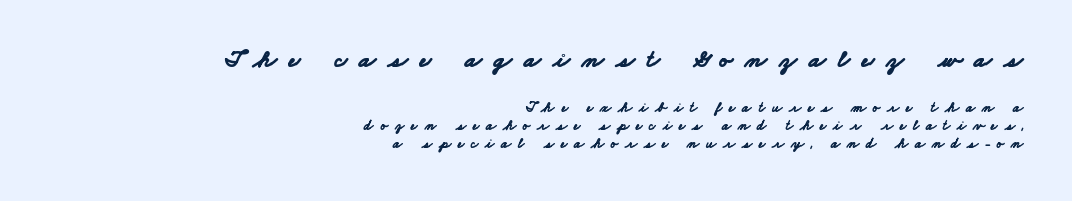
{"bold": "yes", "underline": "no", "align": "right", "line_spacing": "normal", "line_spacing_ratio": 1.28, "letter_spacing": "wide", "letter_spacing_em": 0.48, "larger_block": "first", "size_ratio": 1.79, "glyph_px": 25}
